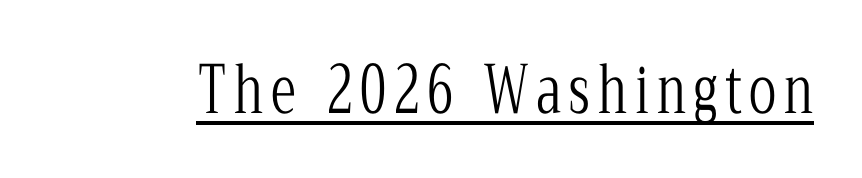
Q: Is the text bold? A: No.
Q: Is the text italic (slanted)? A: No, it is upright.
Q: Is the typeface a serif or a sans-serif typeface? A: Serif.
Q: Is the text underlined? A: Yes.
Q: Width (condensed, normal, or wide)? A: Condensed.
Q: Stroke contrast? A: Low.
Q: x-height? A: Medium.
Q: Monospaced? A: No.
